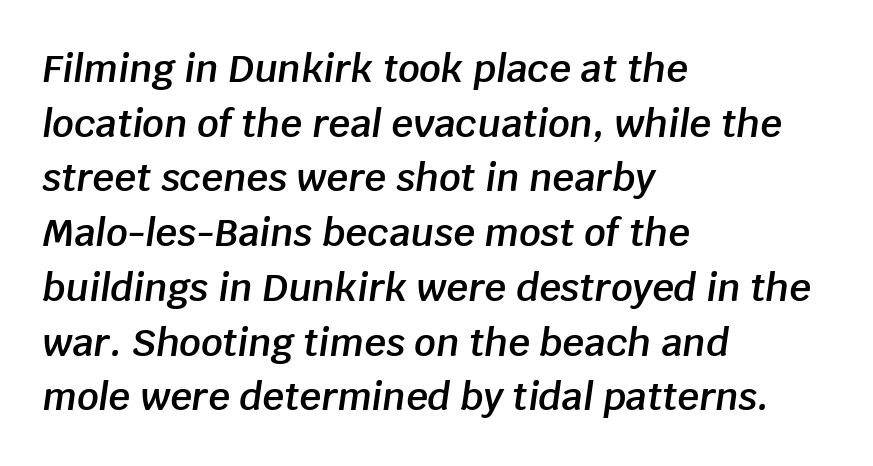
Each new line begins a customary step beneath the previous one. The paragraph has a hard left edge and a soft right edge. Is the letter spacing exaggerated? No — it looks like the ordinary default. How heavy is the stroke? Medium-heavy — a semibold, shy of bold. The letters advance in unequal steps, a hallmark of proportional type.
